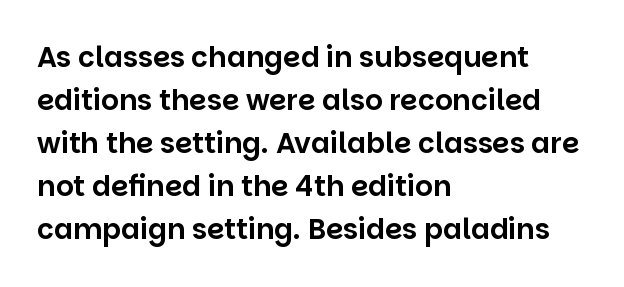
Q: Is the text italic (slanted)? A: No, it is upright.
Q: Is the typeface a serif or a sans-serif typeface? A: Sans-serif.
Q: Is the text underlined? A: No.
Q: How is the paragraph aligned? A: Left-aligned.
Q: Is the spacing between letters normal or unusually wide? A: Normal.
Q: Is the spacing between lines tight, normal or loose? A: Normal.
Q: Width (condensed, normal, or wide)? A: Normal.
Q: Stroke contrast? A: Low.
Q: x-height? A: Large.
Q: Monospaced? A: No.
